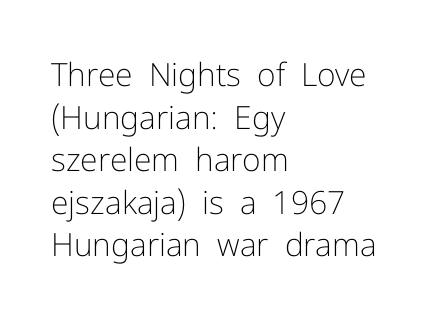
Q: Is the text bold? A: No.
Q: Is the text italic (slanted)? A: No, it is upright.
Q: Is the typeface a serif or a sans-serif typeface? A: Sans-serif.
Q: Is the text underlined? A: No.
Q: How is the paragraph aligned? A: Left-aligned.
Q: Is the spacing between letters normal or unusually wide? A: Normal.
Q: Is the spacing between lines tight, normal or loose? A: Normal.
Q: Width (condensed, normal, or wide)? A: Normal.
Q: Stroke contrast? A: Low.
Q: x-height? A: Medium.
Q: Monospaced? A: No.
